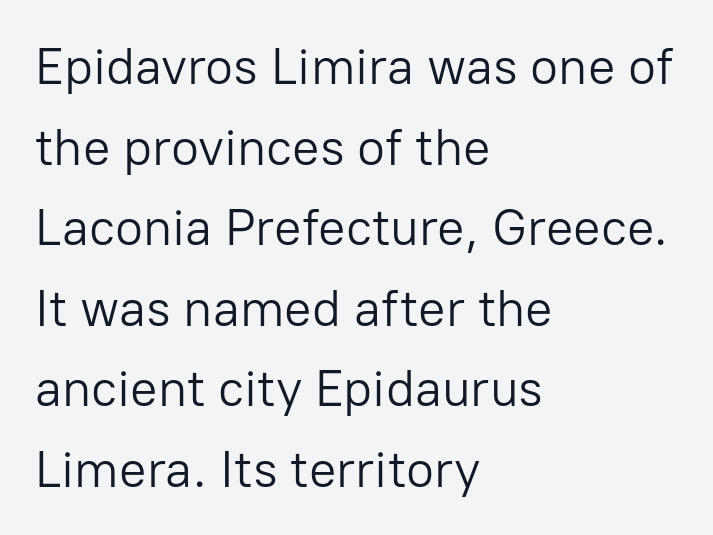
The image shows 51 px light sans-serif type, upright; set left-aligned, normal line spacing (1.58x), normal letter spacing, not underlined; low stroke contrast and a medium x-height.
